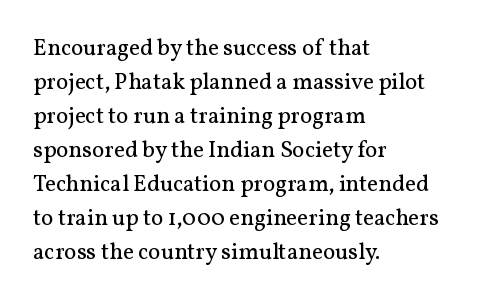
The image shows 23 px text type, upright; set left-aligned, normal line spacing (1.48x), normal letter spacing, not underlined.
